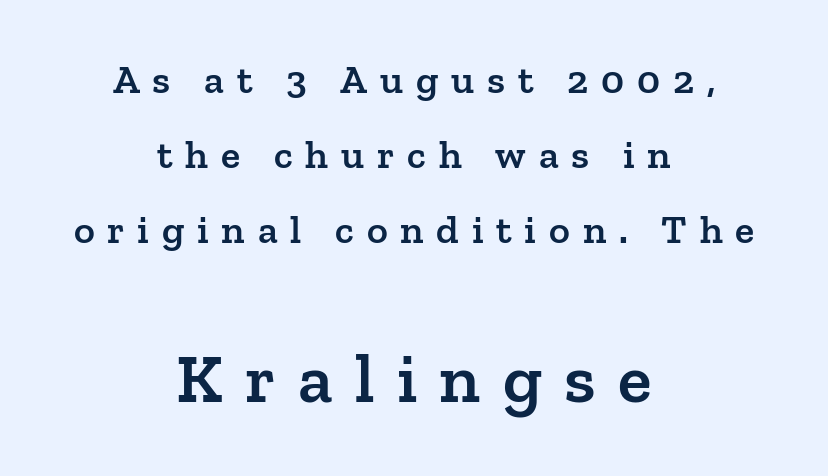
The image shows 70 px semibold serif type, upright; set centered, line spacing 1.87x, unusually wide letter spacing (+0.32 em), not underlined; the second (bottom) block is 1.75x larger; low stroke contrast and a medium x-height.
